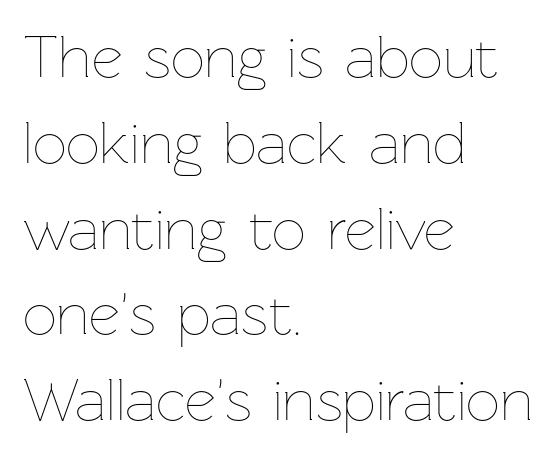
Q: Is the text bold? A: No.
Q: Is the text italic (slanted)? A: No, it is upright.
Q: Is the text underlined? A: No.
Q: How is the paragraph aligned? A: Left-aligned.
Q: Is the spacing between letters normal or unusually wide? A: Normal.
Q: Is the spacing between lines tight, normal or loose? A: Normal.
Q: Width (condensed, normal, or wide)? A: Normal.
Q: Stroke contrast? A: Low.
Q: x-height? A: Medium.
Q: Monospaced? A: No.
